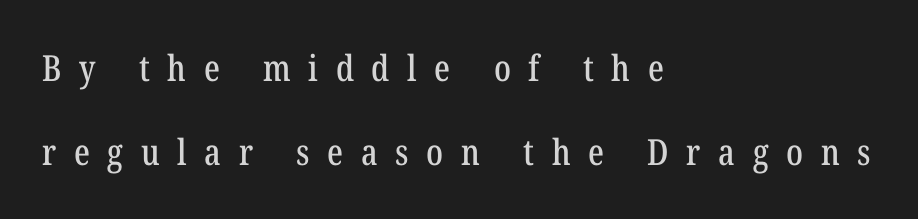
Display-style spreading of the glyphs; the letterfit is very open. A clean baseline with only descenders dipping below it. Teacher's note: observe the even left margin — that is flush-left alignment. The typography opts for an upright posture over an oblique one. Baseline-to-baseline distance is far greater than the letter height. The letters advance in unequal steps, a hallmark of proportional type.
